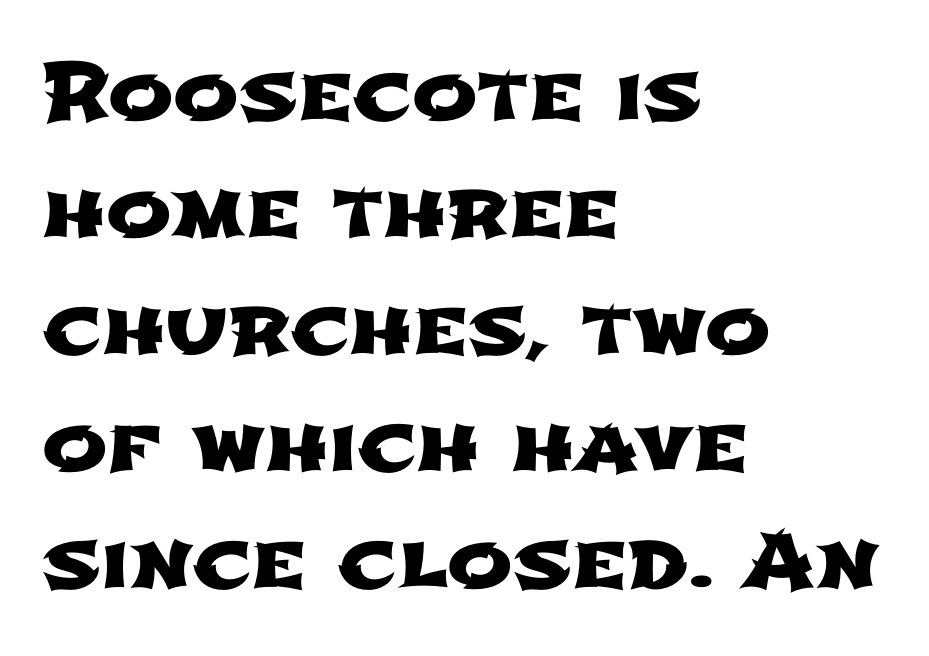
Q: Is the typeface a serif or a sans-serif typeface? A: Sans-serif.
Q: Is the text underlined? A: No.
Q: How is the paragraph aligned? A: Left-aligned.
Q: Is the spacing between letters normal or unusually wide? A: Normal.
Q: Is the spacing between lines tight, normal or loose? A: Normal.
Q: Width (condensed, normal, or wide)? A: Wide.
Q: Stroke contrast? A: Low.
Q: x-height? A: Medium.
Q: Monospaced? A: No.
